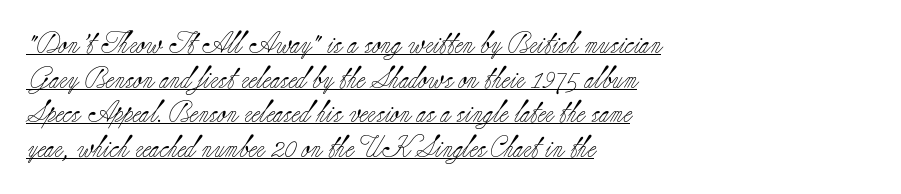
The image shows 22 px text type; set left-aligned, normal line spacing (1.57x), normal letter spacing, underlined.
